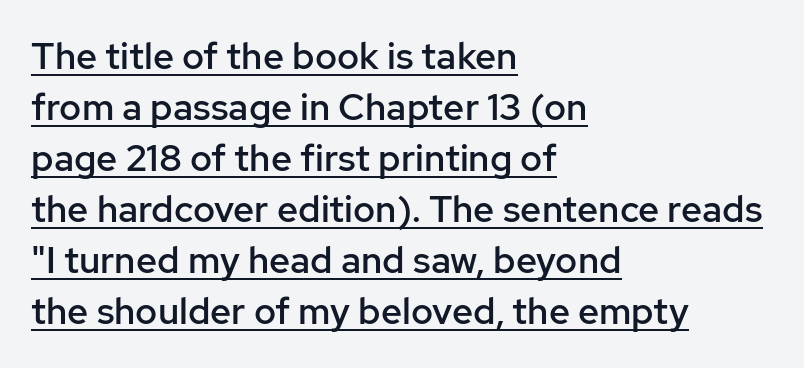
{"serif": "no", "italic": "no", "bold": "semi", "weight": "semibold", "width": "normal", "stroke_contrast": "low", "x_height": "medium", "monospaced": "no", "underline": "yes", "align": "left", "line_spacing": "normal", "line_spacing_ratio": 1.38, "letter_spacing": "normal", "letter_spacing_em": 0.0, "glyph_px": 37}
